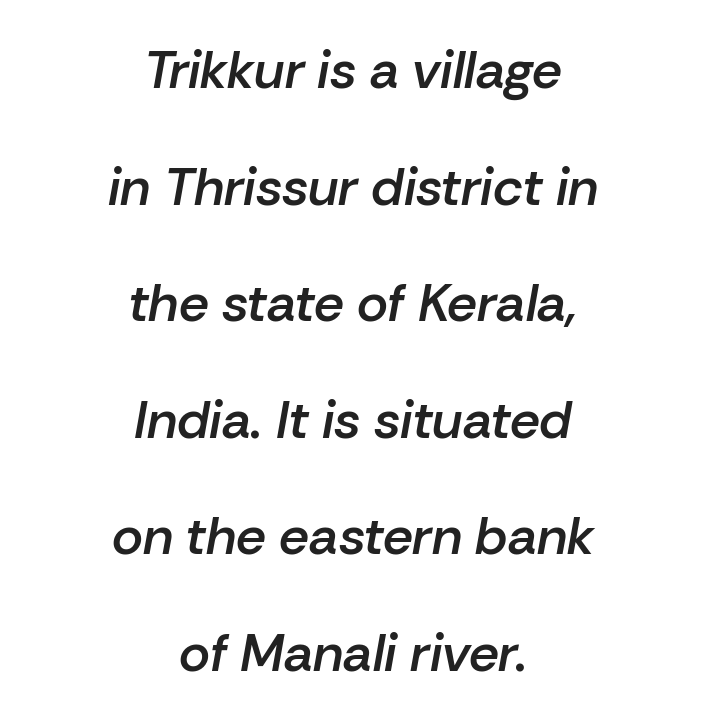
Q: Is the text bold? A: Semi-bold.
Q: Is the text italic (slanted)? A: Yes, it leans right by about 10 degrees.
Q: Is the text underlined? A: No.
Q: How is the paragraph aligned? A: Centered.
Q: Is the spacing between letters normal or unusually wide? A: Normal.
Q: Is the spacing between lines tight, normal or loose? A: Loose.
Q: Width (condensed, normal, or wide)? A: Normal.
Q: Stroke contrast? A: Low.
Q: x-height? A: Medium.
Q: Monospaced? A: No.
